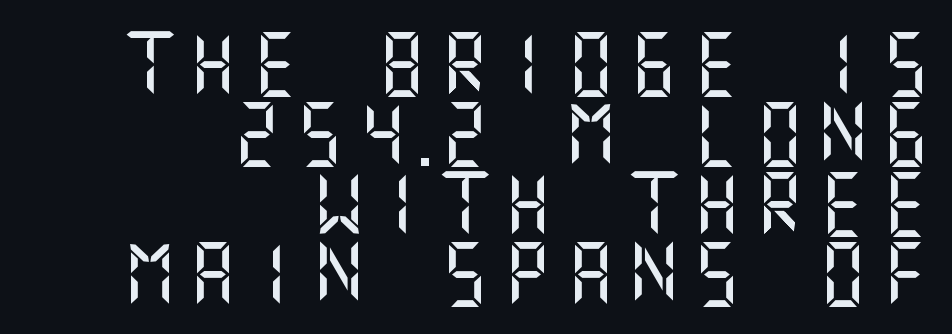
Loose tracking; the words dissolve into strings of separated letters. Do the letters lean? They stand straight. The line-height multiplier appears low, near solid setting. Descenders are the only things crossing below the line.
